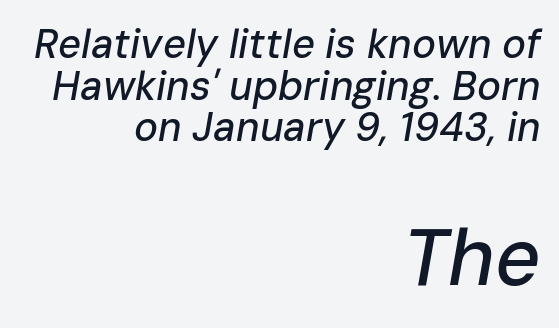
Do the characters align in a grid? No, the font is proportional. Is the lower block the larger one? Yes — the lower block carries the bigger type. Characters follow at the spacing the type designer built in. Slant detected: the letters are inclined. A flush-right, rag-left setting is used for this passage. Type without underlining.
